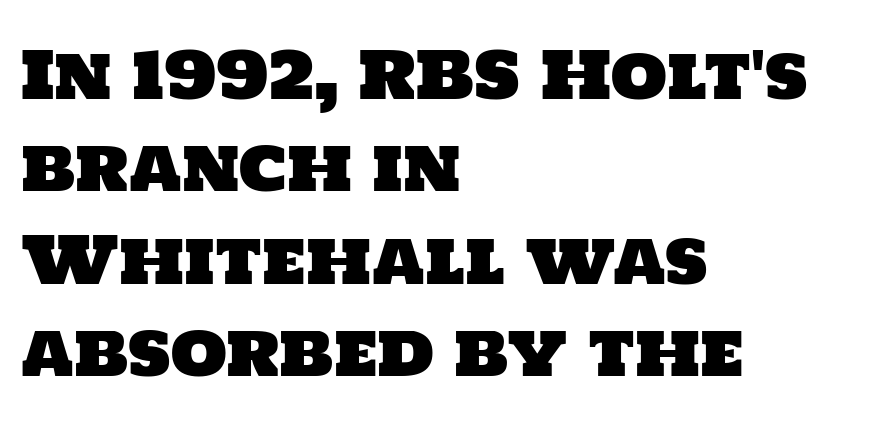
This rendering features lettering with no underline. Is this a sans? Yes — the strokes have no serifs. The vertical gap from one line to the next is medium. Between one letter and the next there's only the usual sliver of space. Each line starts at the same left margin while the right side varies. Note the varied advance widths — an 'i' is clearly narrower than an 'm'.
